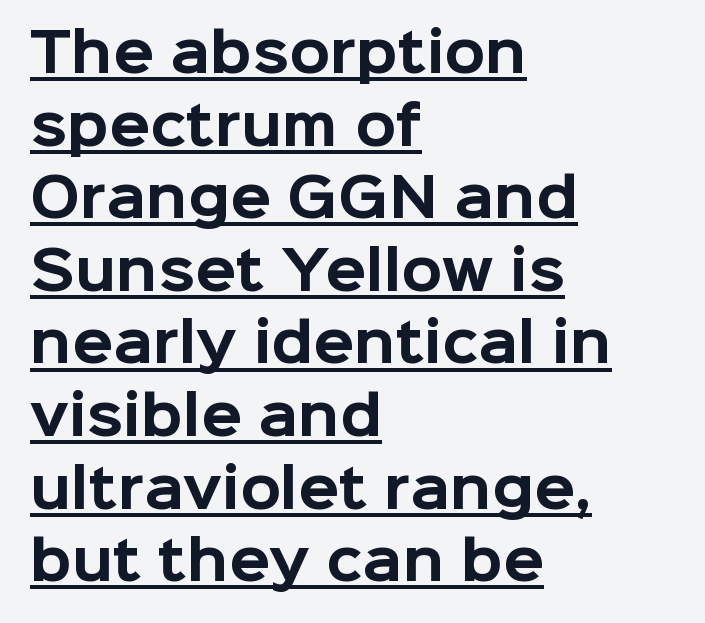
The image shows 53 px bold sans-serif type, upright; set left-aligned, normal line spacing (1.37x), normal letter spacing, underlined; low stroke contrast and a medium x-height.
